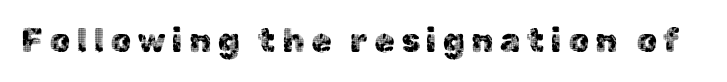
{"serif": "no", "italic": "no", "width": "normal", "x_height": "medium", "monospaced": "no", "underline": "no", "glyph_px": 33}
